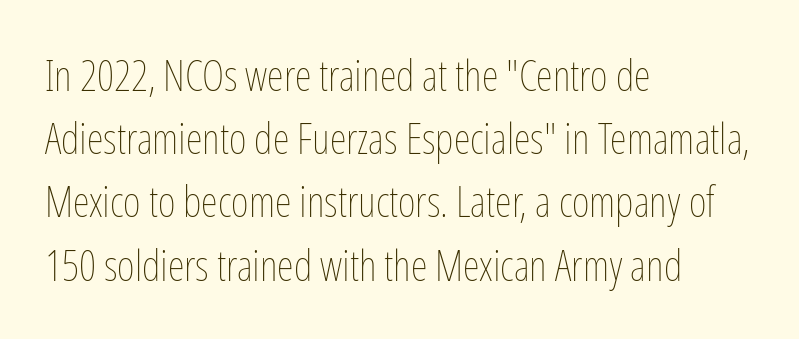
Q: Is the text bold? A: No.
Q: Is the text italic (slanted)? A: No, it is upright.
Q: Is the text underlined? A: No.
Q: How is the paragraph aligned? A: Left-aligned.
Q: Is the spacing between letters normal or unusually wide? A: Normal.
Q: Is the spacing between lines tight, normal or loose? A: Normal.
Q: Width (condensed, normal, or wide)? A: Condensed.
Q: Stroke contrast? A: Low.
Q: x-height? A: Medium.
Q: Monospaced? A: No.
